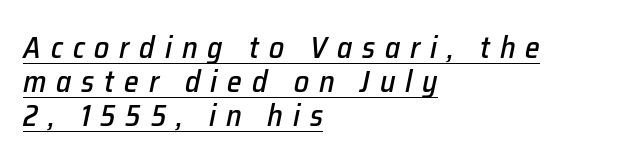
A typesetter would mark this as italic. Think of a printed novel: that variable character pitch is what you see here. If you measured baseline to baseline, you'd find a short distance. Every word sits above its own underline. A classic flush-left, rag-right setting is used for this passage. Substantial extra tracking has been applied to these lines.
